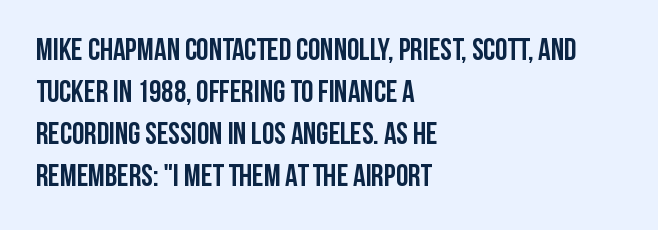
Each row of text sits above clean, open space. Regarding leading, the lines here are spaced in the standard way. Characters follow at the spacing the type designer built in. No italicization has been applied; the sample stays upright.
